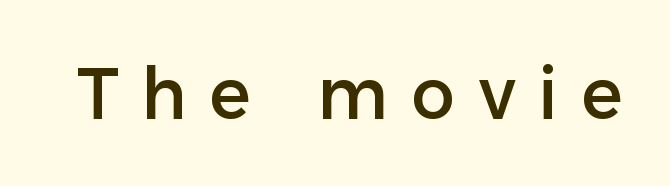
The image shows 73 px sans-serif type, upright; set unusually wide letter spacing (+0.32 em), not underlined; low stroke contrast and a medium x-height.
